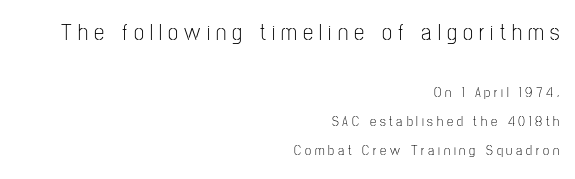
{"italic": "no", "bold": "no", "underline": "no", "align": "right", "line_spacing": "loose", "line_spacing_ratio": 2.08, "letter_spacing": "wide", "letter_spacing_em": 0.27, "larger_block": "first", "size_ratio": 1.64, "glyph_px": 23}
